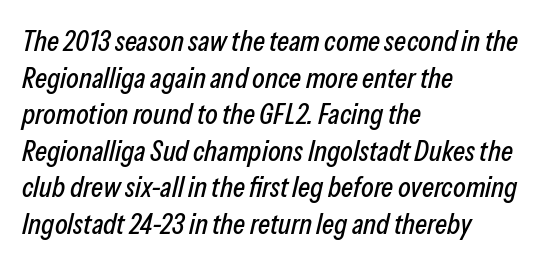
{"italic": "yes", "lean": "right", "slant_degrees": 13, "width": "condensed", "stroke_contrast": "low", "x_height": "medium", "monospaced": "no", "underline": "no", "align": "left", "line_spacing": "normal", "line_spacing_ratio": 1.26, "letter_spacing": "normal", "letter_spacing_em": 0.0, "glyph_px": 29}
